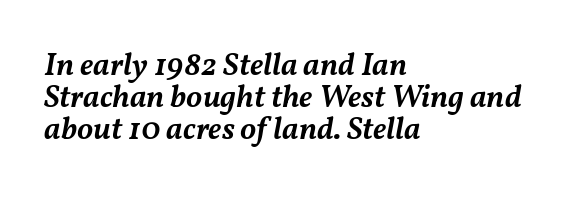
Semibold letterforms, between regular and bold. Every character sits at an angle, as italics do. The paragraph shown leans on its left margin. A bare baseline throughout the passage.
